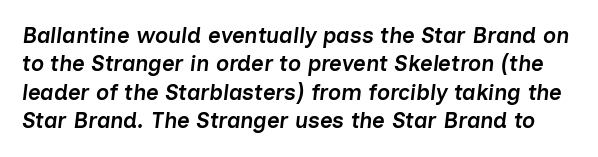
{"italic": "yes", "lean": "right", "slant_degrees": 7, "bold": "semi", "underline": "no", "line_spacing": "normal", "line_spacing_ratio": 1.29, "letter_spacing": "normal", "letter_spacing_em": 0.0, "glyph_px": 22}
